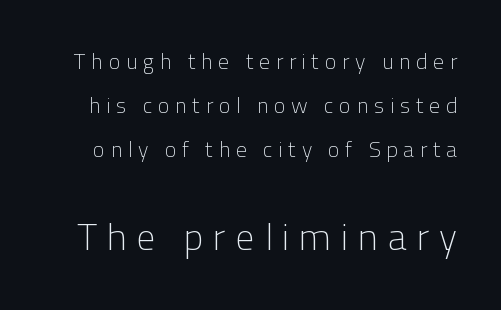
The image shows 38 px light sans-serif type, upright; set loose line spacing (2.0x), unusually wide letter spacing (+0.26 em), not underlined; the second (bottom) block is 1.73x larger; low stroke contrast and a medium x-height.
